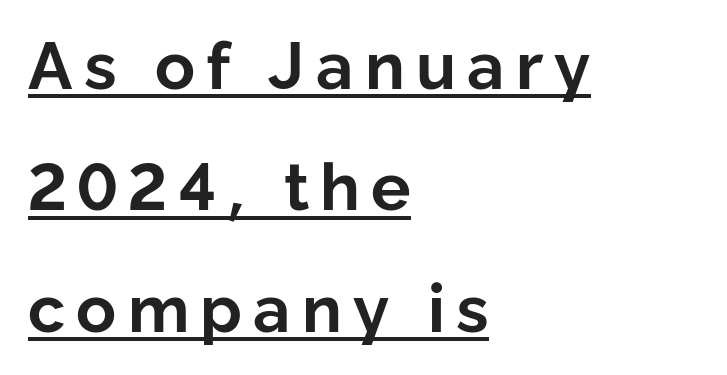
The image shows 66 px bold sans-serif type, upright; set left-aligned, line spacing 1.84x, underlined; low stroke contrast and a medium x-height.
